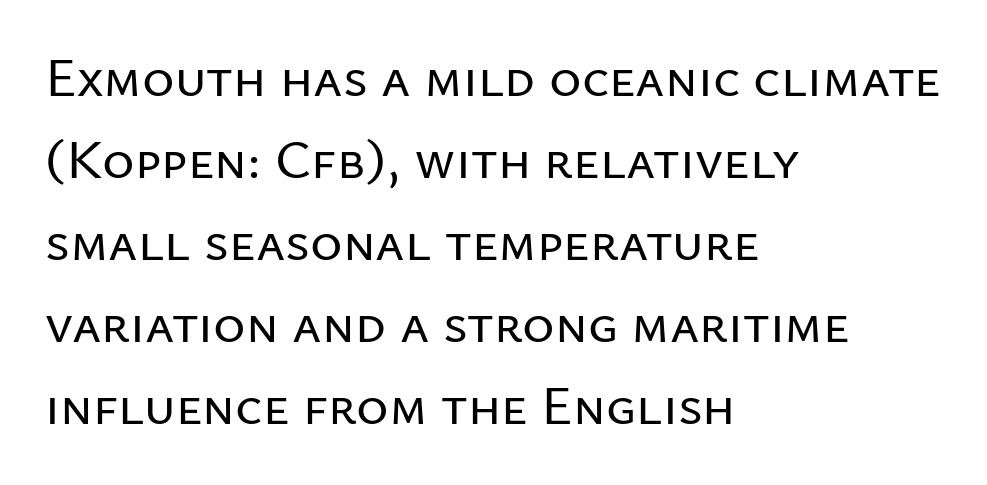
The image shows 55 px sans-serif type, upright; set left-aligned, normal line spacing (1.49x), normal letter spacing, not underlined; low stroke contrast and a medium x-height.
